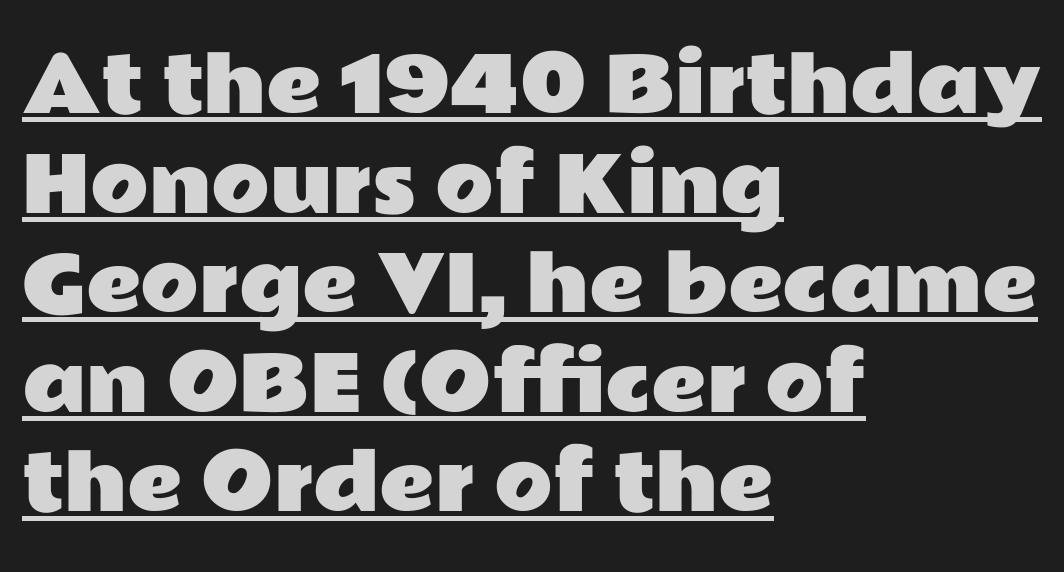
{"serif": "no", "italic": "no", "width": "wide", "stroke_contrast": "low", "x_height": "medium", "monospaced": "no", "underline": "yes", "align": "left", "line_spacing": "normal", "line_spacing_ratio": 1.31, "letter_spacing": "normal", "letter_spacing_em": 0.0, "glyph_px": 76}
